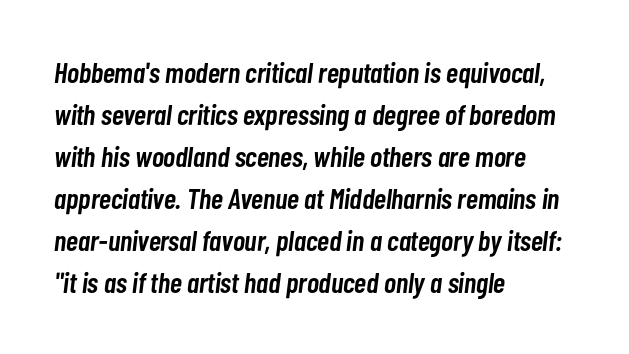
{"italic": "yes", "lean": "right", "slant_degrees": 7, "bold": "semi", "weight": "semibold", "width": "condensed", "stroke_contrast": "low", "x_height": "medium", "monospaced": "no", "underline": "no", "align": "left", "line_spacing": "normal", "line_spacing_ratio": 1.45, "letter_spacing": "normal", "letter_spacing_em": 0.0, "glyph_px": 29}
